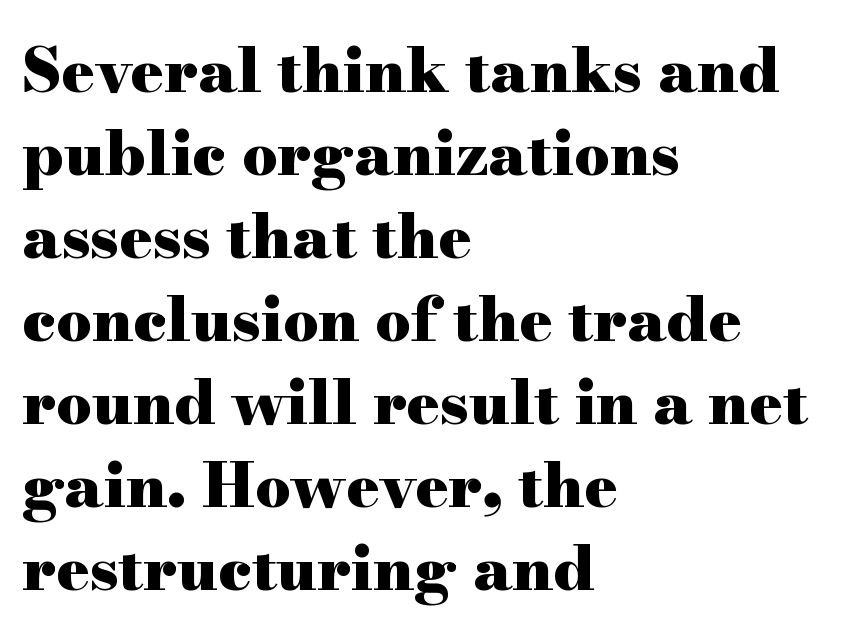
Lines of text with bare space underneath. This is the regular roman posture of the typeface. The rendering uses natural spacing where letterforms have individual widths. Spacing between characters is what you'd get straight out of the box. This sample is left-justified, so line endings fall wherever the words run out. Its strokes are broad and dark, the hallmark of bold type.
